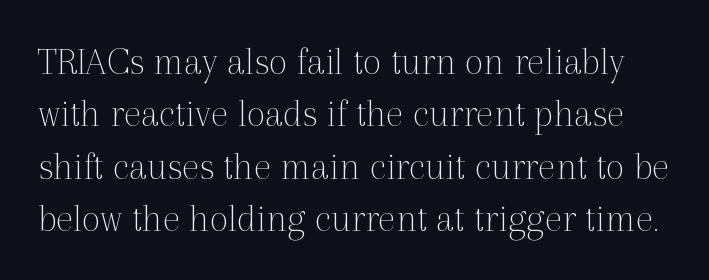
Q: Is the text bold? A: No.
Q: Is the text italic (slanted)? A: No, it is upright.
Q: Is the typeface a serif or a sans-serif typeface? A: Serif.
Q: Is the text underlined? A: No.
Q: Is the spacing between letters normal or unusually wide? A: Normal.
Q: Is the spacing between lines tight, normal or loose? A: Normal.
Q: Width (condensed, normal, or wide)? A: Normal.
Q: x-height? A: Medium.
Q: Monospaced? A: No.
